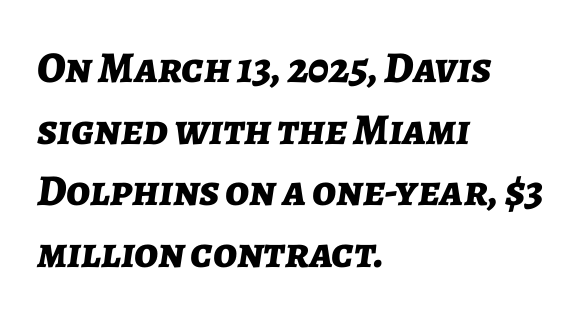
Each letter keeps its own natural width here, so spacing adapts to shape. Caption: bold face, heavy strokes. It's the slanting kind of type. Descenders are the only things crossing below the line. Quick note: interline space is typical. Students, note that the glyphs here touch the page at normal intervals.
